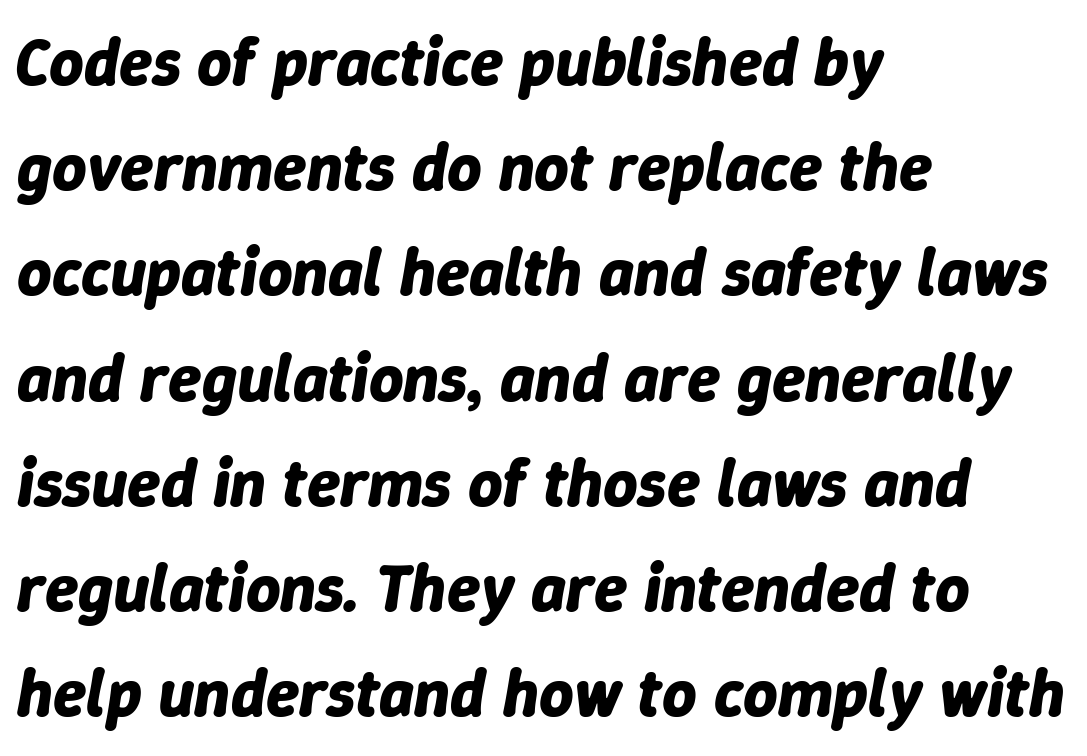
{"italic": "yes", "lean": "right", "slant_degrees": 9, "bold": "yes", "weight": "bold", "width": "normal", "stroke_contrast": "low", "x_height": "medium", "monospaced": "no", "underline": "no", "align": "left", "line_spacing": "normal", "line_spacing_ratio": 1.57, "letter_spacing": "normal", "letter_spacing_em": 0.0, "glyph_px": 67}
